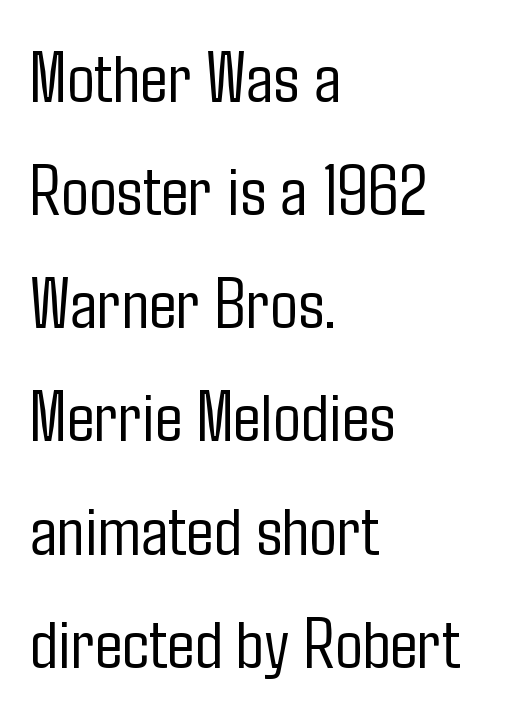
The image shows 73 px light, condensed sans-serif type, upright; set left-aligned, normal line spacing (1.55x), normal letter spacing, not underlined; low stroke contrast and a medium x-height.
